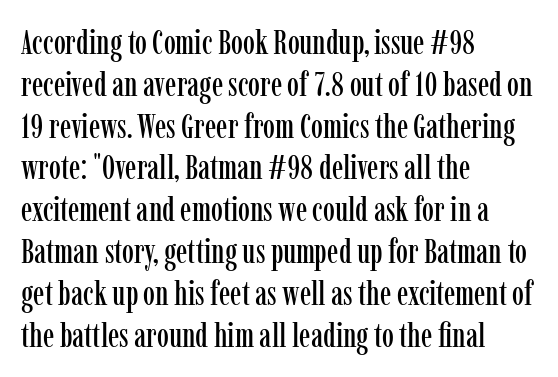
{"serif": "yes", "italic": "no", "width": "condensed", "stroke_contrast": "low", "x_height": "medium", "monospaced": "no", "underline": "no", "align": "left", "line_spacing_ratio": 1.23, "letter_spacing": "normal", "letter_spacing_em": 0.0, "glyph_px": 34}
